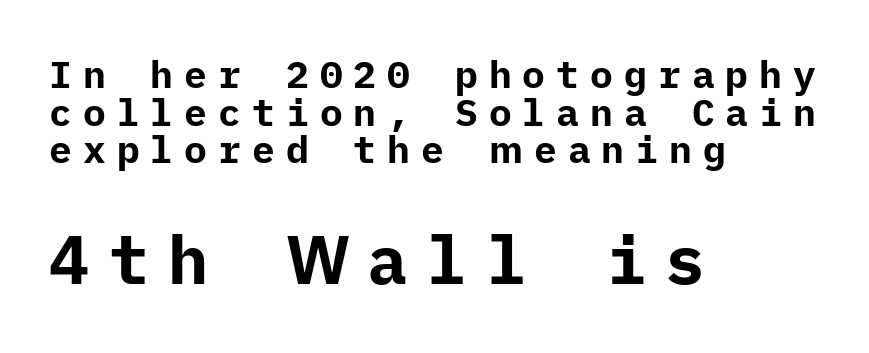
Q: Is the text bold? A: Yes.
Q: Is the text italic (slanted)? A: No, it is upright.
Q: Is the typeface a serif or a sans-serif typeface? A: Sans-serif.
Q: Is the text underlined? A: No.
Q: How is the paragraph aligned? A: Left-aligned.
Q: Is the spacing between letters normal or unusually wide? A: Unusually wide.
Q: Is the spacing between lines tight, normal or loose? A: Tight.
Q: Which block of text is set in a larger size, the first (top) or the second (bottom)? A: The second (bottom) one.
Q: Width (condensed, normal, or wide)? A: Normal.
Q: Stroke contrast? A: Low.
Q: x-height? A: Medium.
